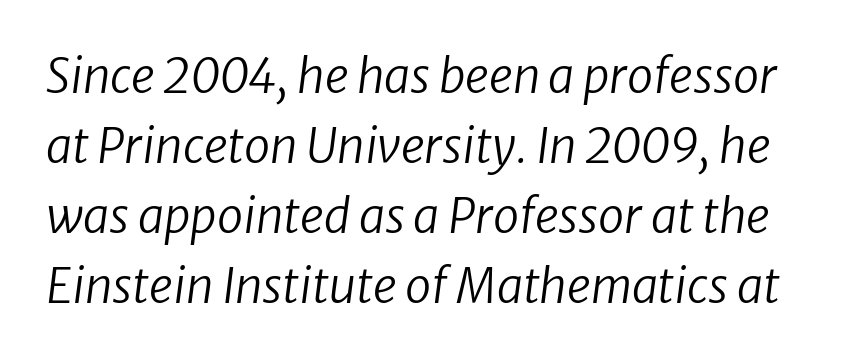
{"italic": "yes", "lean": "right", "slant_degrees": 8, "bold": "no", "weight": "regular", "width": "normal", "stroke_contrast": "low", "x_height": "medium", "monospaced": "no", "underline": "no", "line_spacing": "normal", "line_spacing_ratio": 1.49, "letter_spacing": "normal", "letter_spacing_em": 0.0, "glyph_px": 47}
